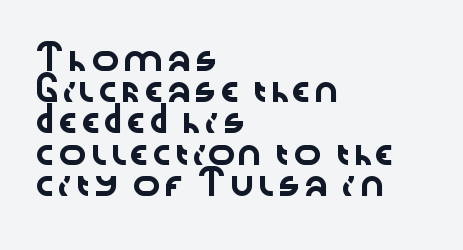
Q: Is the text italic (slanted)? A: No, it is upright.
Q: Is the text underlined? A: No.
Q: How is the paragraph aligned? A: Left-aligned.
Q: Is the spacing between letters normal or unusually wide? A: Normal.
Q: Is the spacing between lines tight, normal or loose? A: Normal.
